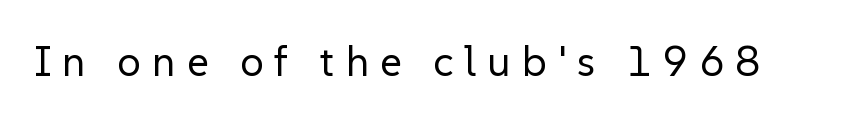
Does extra space separate the letters? Yes, quite a lot of it. No letter is thick-stroked: the sample isn't bold. Each letter keeps its own natural width here, so spacing adapts to shape. Every character sits straight up, as roman type does. Serif or sans? Sans — the stroke terminals are bare.
